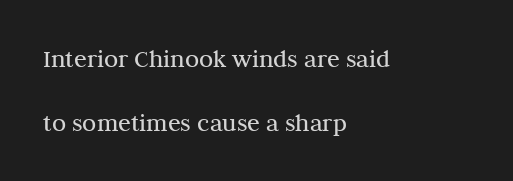
Compared with a centered layout, this one pins lines to the left instead. The baseline area is clear. The font sits on the lighter half of the weight spectrum, regular included. Does the lettering tilt? It doesn't — this is upright.
